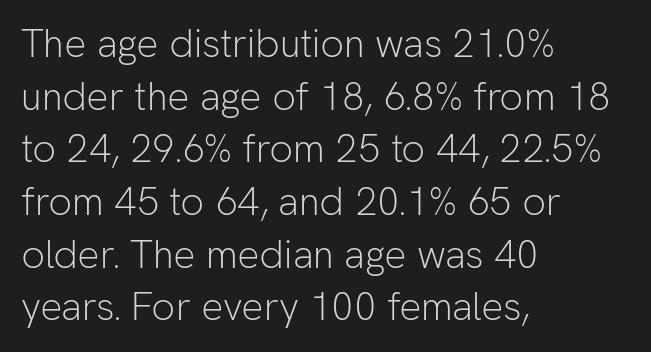
{"serif": "no", "italic": "no", "bold": "no", "weight": "light", "width": "normal", "stroke_contrast": "low", "x_height": "medium", "monospaced": "no", "underline": "no", "align": "left", "line_spacing": "normal", "line_spacing_ratio": 1.35, "letter_spacing": "normal", "letter_spacing_em": 0.0, "glyph_px": 39}
